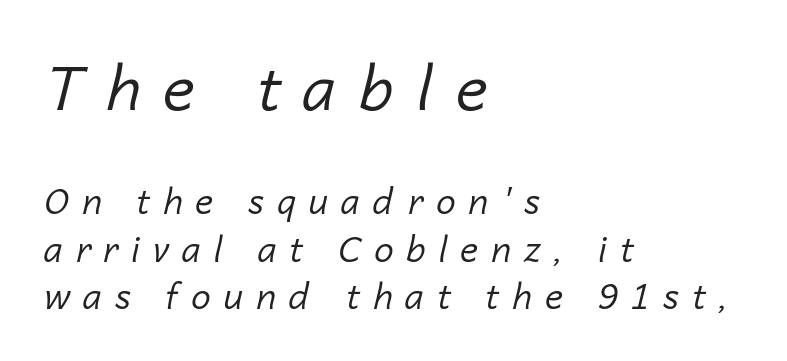
The image shows 62 px regular-weight type, italic (leaning right); set left-aligned, normal line spacing (1.35x), unusually wide letter spacing (+0.37 em), not underlined; the first (top) block is 1.77x larger; low stroke contrast and a medium x-height.
